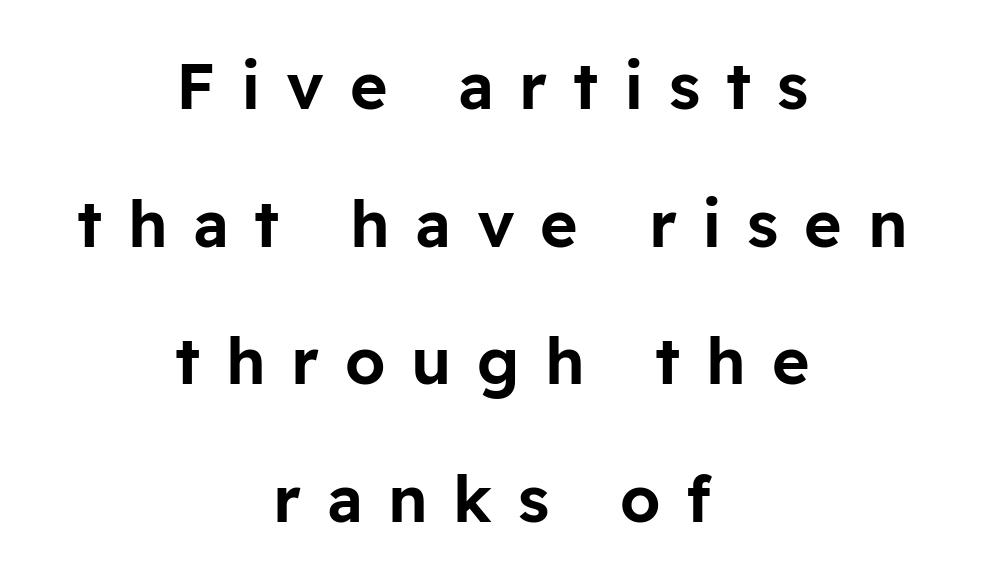
Posture: straight, roman, zero tilt. Letterform terminals end flat and unadorned throughout the passage. Plain, unruled lines of type. Does extra space separate the letters? Yes, quite a lot of it.
